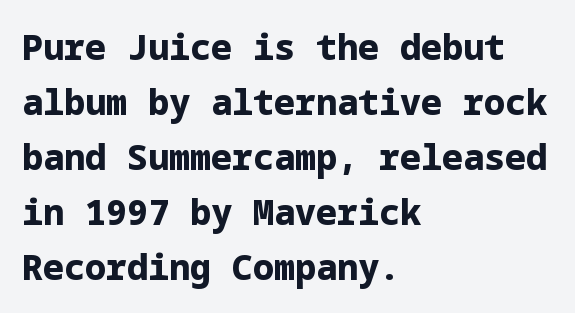
Here the glyphs are tracked normally, forming tight word shapes. The setting favours the left margin, as ordinary paragraphs usually do. How would I describe the line gaps? Plain and ordinary. The lettering stays uniformly vertical, giving the passage a roman look. Weight check: bold — yes, fully. Clear beneath every line of the passage.
